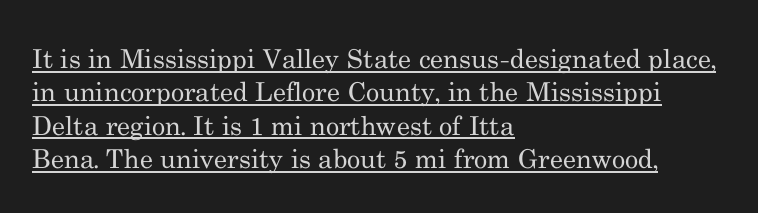
{"italic": "no", "bold": "no", "underline": "yes", "align": "left", "line_spacing": "normal", "line_spacing_ratio": 1.28, "letter_spacing": "normal", "letter_spacing_em": 0.0, "glyph_px": 26}
